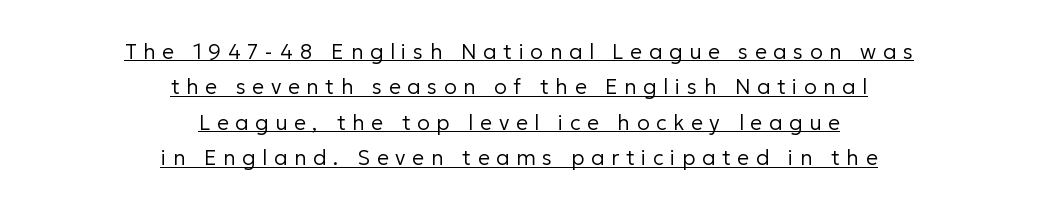
{"italic": "no", "bold": "no", "underline": "yes", "align": "center", "line_spacing": "normal", "line_spacing_ratio": 1.69, "letter_spacing": "wide", "letter_spacing_em": 0.32, "glyph_px": 21}
